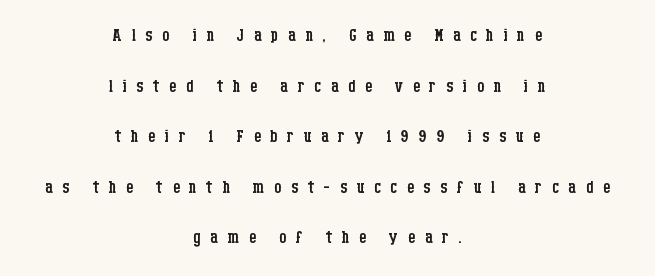
{"italic": "no", "bold": "no", "underline": "no", "align": "center", "line_spacing": "loose", "line_spacing_ratio": 2.2, "letter_spacing": "wide", "letter_spacing_em": 0.41, "glyph_px": 23}
